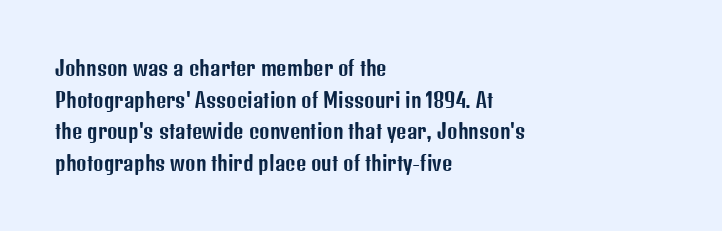
The baseline area is clear. The letterforms sit shoulder to shoulder at normal distance. Each line starts at the same left margin while the right side varies. You can tell it's not italic because the verticals are truly vertical.
